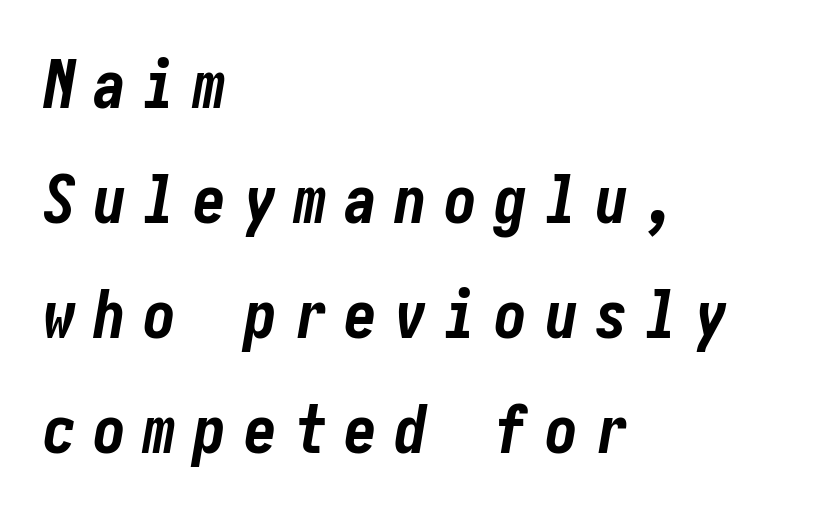
{"italic": "yes", "lean": "right", "slant_degrees": 10, "bold": "yes", "weight": "bold", "width": "condensed", "stroke_contrast": "low", "x_height": "medium", "underline": "no", "align": "left", "line_spacing_ratio": 1.74, "letter_spacing": "wide", "letter_spacing_em": 0.26, "glyph_px": 66}
